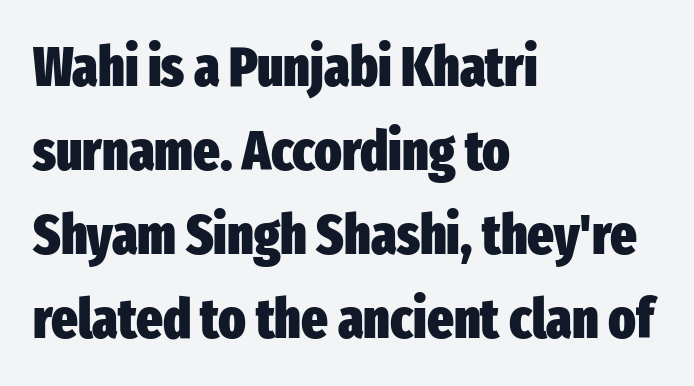
The image shows 56 px heavy, condensed sans-serif type, upright; set left-aligned, normal line spacing (1.5x), normal letter spacing, not underlined; low stroke contrast and a medium x-height.
